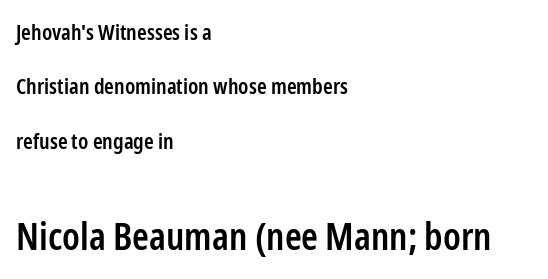
{"serif": "no", "italic": "no", "bold": "semi", "weight": "semibold", "width": "condensed", "stroke_contrast": "low", "x_height": "medium", "monospaced": "no", "underline": "no", "align": "left", "line_spacing": "loose", "line_spacing_ratio": 2.47, "letter_spacing": "normal", "letter_spacing_em": 0.0, "larger_block": "second", "size_ratio": 1.73, "glyph_px": 38}
